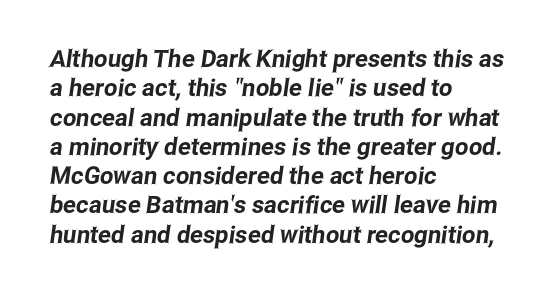
Q: Is the text underlined? A: No.
Q: How is the paragraph aligned? A: Left-aligned.
Q: Is the spacing between letters normal or unusually wide? A: Normal.
